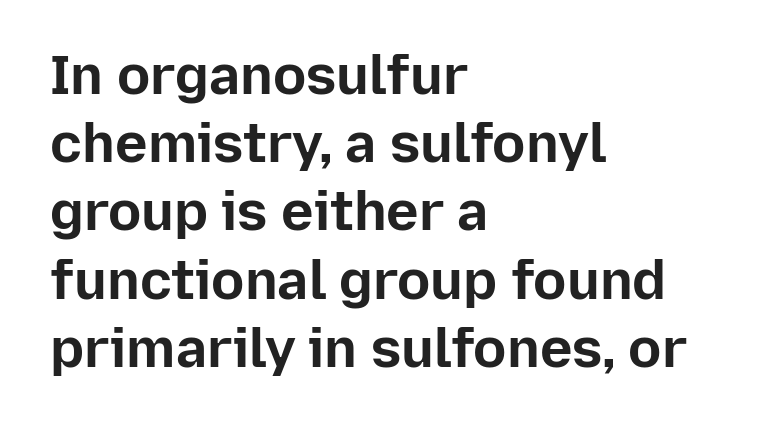
Q: Is the text bold? A: Yes.
Q: Is the text italic (slanted)? A: No, it is upright.
Q: Is the typeface a serif or a sans-serif typeface? A: Sans-serif.
Q: Is the text underlined? A: No.
Q: How is the paragraph aligned? A: Left-aligned.
Q: Is the spacing between letters normal or unusually wide? A: Normal.
Q: Width (condensed, normal, or wide)? A: Normal.
Q: Stroke contrast? A: Low.
Q: x-height? A: Medium.
Q: Monospaced? A: No.
